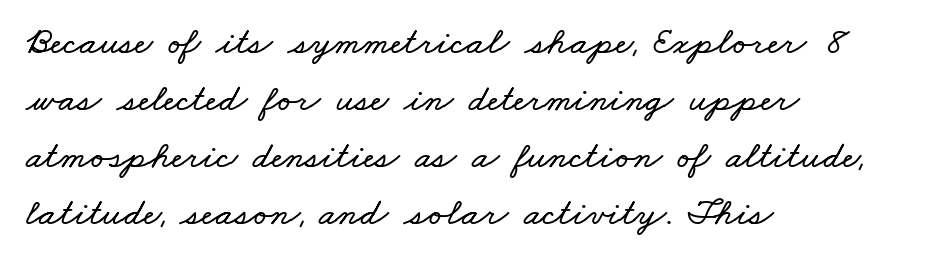
{"width": "wide", "stroke_contrast": "low", "x_height": "small", "monospaced": "no", "underline": "no", "align": "left", "line_spacing": "normal", "line_spacing_ratio": 1.46, "letter_spacing": "normal", "letter_spacing_em": 0.0, "glyph_px": 39}
